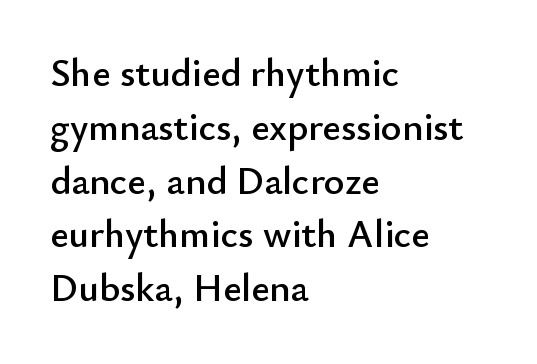
The ragged edge is on the right, which tells us the setting is flush left. The type sits square on the baseline with zero lean. Do the characters align in a grid? No, the font is proportional. Anything drawn beneath the words? Only blank space. The rows are spaced the way most documents space them. Words appear dense and cohesive because spacing is normal.
